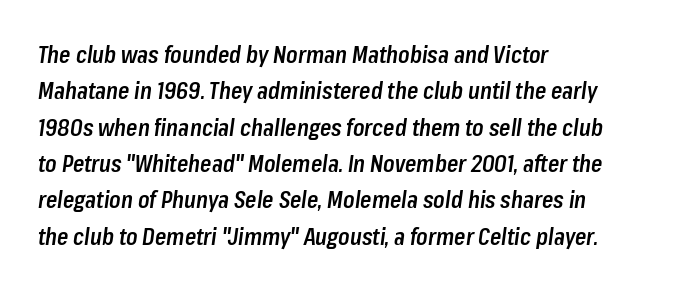
{"italic": "yes", "lean": "right", "slant_degrees": 8, "bold": "semi", "underline": "no", "align": "left", "line_spacing": "normal", "line_spacing_ratio": 1.58, "letter_spacing": "normal", "letter_spacing_em": 0.0, "glyph_px": 23}
